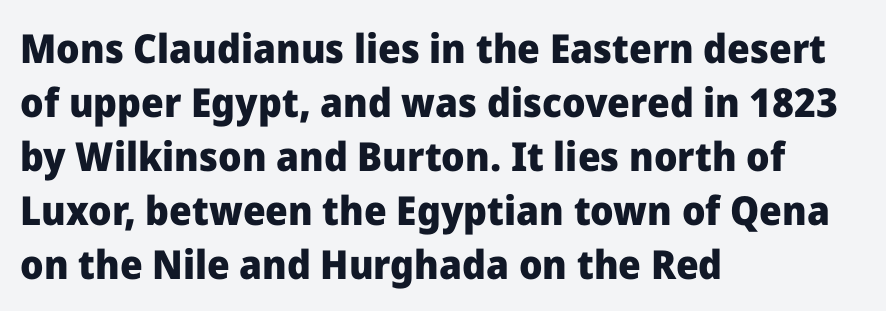
Q: Is the text bold? A: Yes.
Q: Is the text italic (slanted)? A: No, it is upright.
Q: Is the typeface a serif or a sans-serif typeface? A: Sans-serif.
Q: Is the text underlined? A: No.
Q: How is the paragraph aligned? A: Left-aligned.
Q: Is the spacing between letters normal or unusually wide? A: Normal.
Q: Is the spacing between lines tight, normal or loose? A: Normal.
Q: Width (condensed, normal, or wide)? A: Normal.
Q: Stroke contrast? A: Low.
Q: x-height? A: Medium.
Q: Monospaced? A: No.
